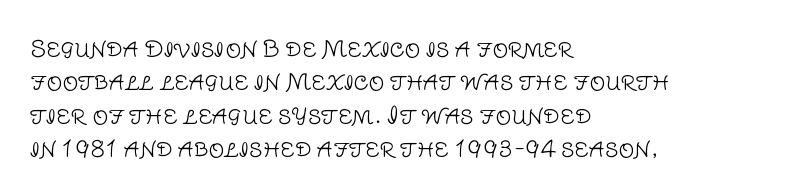
Summary of vertical rhythm: regular, with standard interline spacing. No extra ink here — the face is not bold. Horizontal alignment here is leftward, the default for most running prose.
